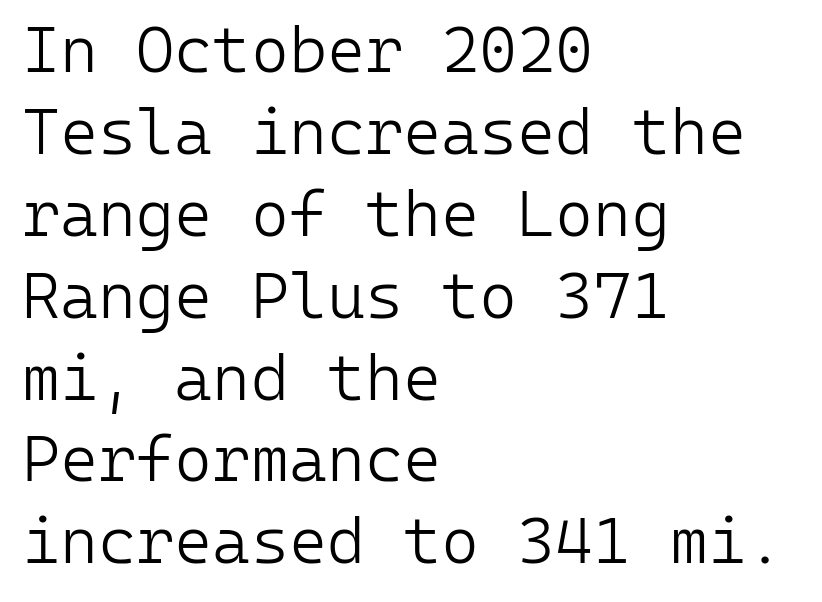
Check the space under the baseline: it is left empty. Is this a heavy cut? Hardly; it is regular or lighter. Check where the strokes stop: nothing finishes them off — pure sans. Is there any slant? The stems are plumb. Short and long lines alike share a common starting point at left. Do the characters align in a grid? Yes, the font is monospaced.
